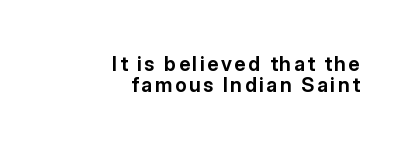
The image shows 20 px bold type, upright; set right-aligned, tight line spacing (1.03x), not underlined.
